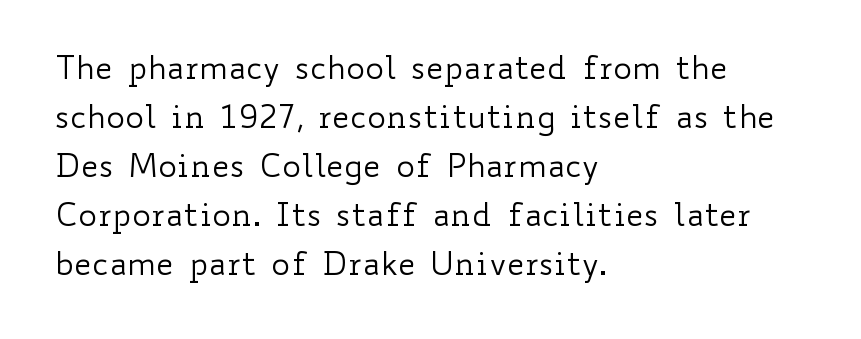
Q: Is the text bold? A: No.
Q: Is the text italic (slanted)? A: No, it is upright.
Q: Is the text underlined? A: No.
Q: How is the paragraph aligned? A: Left-aligned.
Q: Is the spacing between letters normal or unusually wide? A: Normal.
Q: Is the spacing between lines tight, normal or loose? A: Normal.
Q: Width (condensed, normal, or wide)? A: Wide.
Q: Stroke contrast? A: Low.
Q: x-height? A: Small.
Q: Monospaced? A: No.
